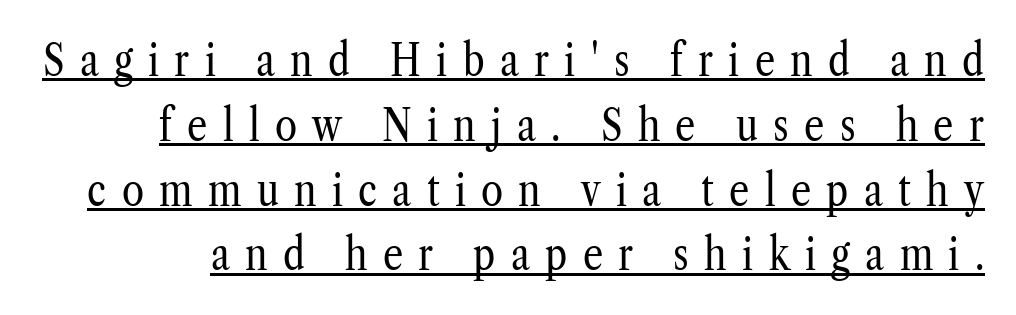
Q: Is the text bold? A: No.
Q: Is the text italic (slanted)? A: No, it is upright.
Q: Is the typeface a serif or a sans-serif typeface? A: Serif.
Q: Is the text underlined? A: Yes.
Q: Is the spacing between letters normal or unusually wide? A: Unusually wide.
Q: Is the spacing between lines tight, normal or loose? A: Normal.
Q: Width (condensed, normal, or wide)? A: Condensed.
Q: Stroke contrast? A: Low.
Q: x-height? A: Medium.
Q: Monospaced? A: No.
